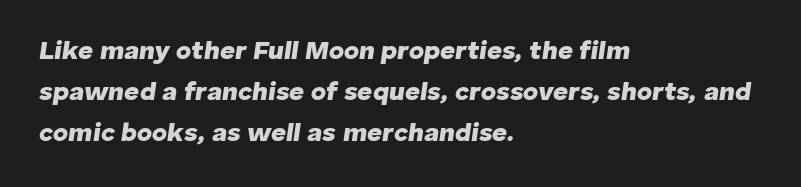
The image shows 26 px bold type, italic (leaning right); set left-aligned, normal line spacing (1.57x), normal letter spacing, not underlined.
